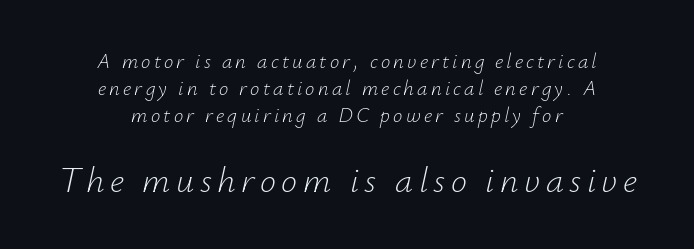
Q: Is the text bold? A: No.
Q: Is the text italic (slanted)? A: Yes, it leans right by about 12 degrees.
Q: Is the text underlined? A: No.
Q: How is the paragraph aligned? A: Centered.
Q: Is the spacing between lines tight, normal or loose? A: Normal.
Q: Which block of text is set in a larger size, the first (top) or the second (bottom)? A: The second (bottom) one.
Q: Width (condensed, normal, or wide)? A: Normal.
Q: Stroke contrast? A: Low.
Q: x-height? A: Small.
Q: Monospaced? A: No.
